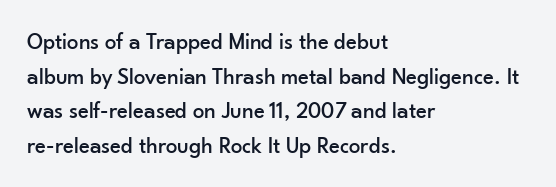
Q: Is the text italic (slanted)? A: No, it is upright.
Q: Is the text underlined? A: No.
Q: How is the paragraph aligned? A: Left-aligned.
Q: Is the spacing between letters normal or unusually wide? A: Normal.
Q: Is the spacing between lines tight, normal or loose? A: Normal.
